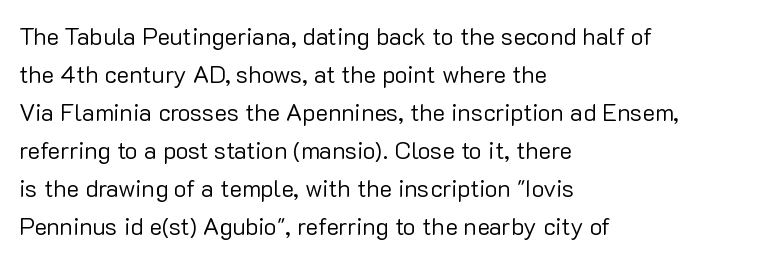
{"italic": "no", "bold": "no", "underline": "no", "align": "left", "line_spacing": "normal", "line_spacing_ratio": 1.58, "letter_spacing": "normal", "letter_spacing_em": 0.0, "glyph_px": 24}
